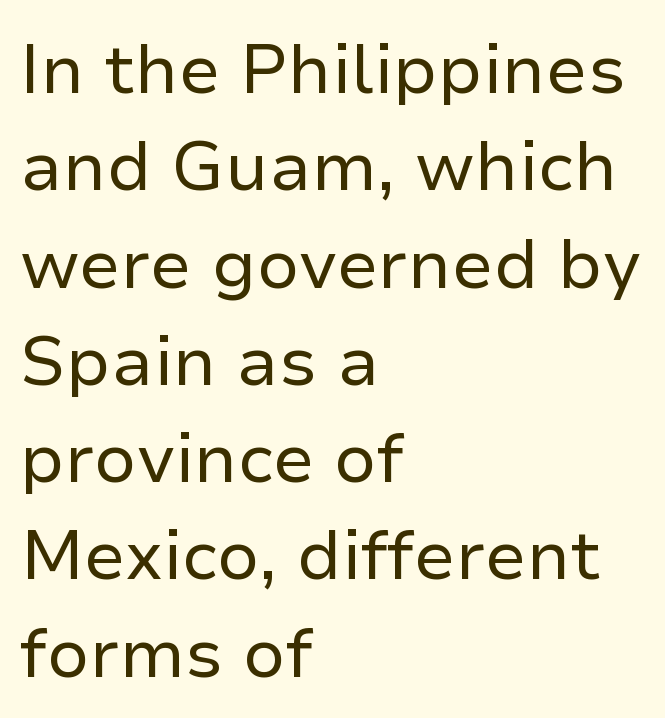
The image shows 69 px regular-weight sans-serif type, upright; set left-aligned, normal line spacing (1.41x), normal letter spacing, not underlined; low stroke contrast and a medium x-height.
